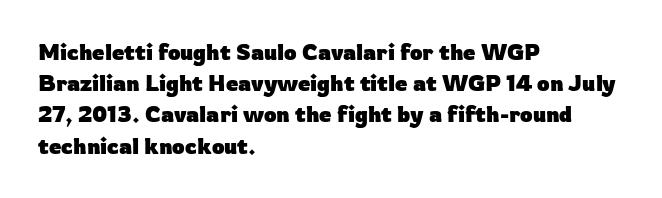
In CSS terms this would be text-align: left. Baseline-to-baseline distance is the conventional proportion of letter height. Notice how the stems are strictly vertical — no italics here. The space beneath each line is pristine and unruled. Spacing between characters is what you'd get straight out of the box. The passage shown is emphatically bold.
